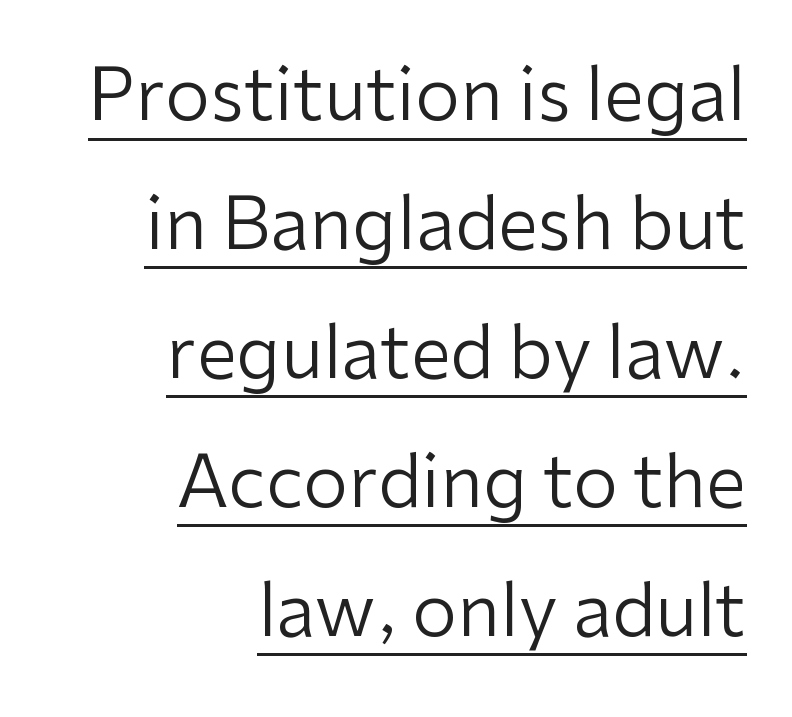
{"serif": "no", "italic": "no", "bold": "no", "weight": "regular", "width": "normal", "stroke_contrast": "low", "x_height": "medium", "monospaced": "no", "underline": "yes", "align": "right", "line_spacing_ratio": 1.79, "letter_spacing": "normal", "letter_spacing_em": 0.0, "glyph_px": 72}
